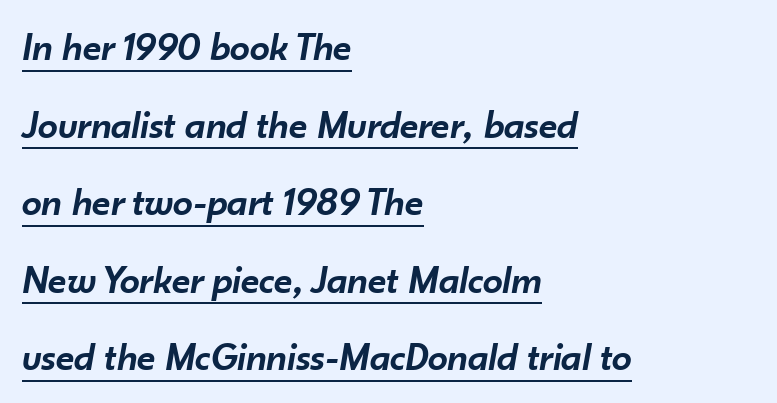
Q: Is the text bold? A: Semi-bold.
Q: Is the text italic (slanted)? A: Yes, it leans right by about 10 degrees.
Q: Is the text underlined? A: Yes.
Q: How is the paragraph aligned? A: Left-aligned.
Q: Is the spacing between letters normal or unusually wide? A: Normal.
Q: Is the spacing between lines tight, normal or loose? A: Loose.
Q: Width (condensed, normal, or wide)? A: Normal.
Q: Stroke contrast? A: Low.
Q: x-height? A: Small.
Q: Monospaced? A: No.
